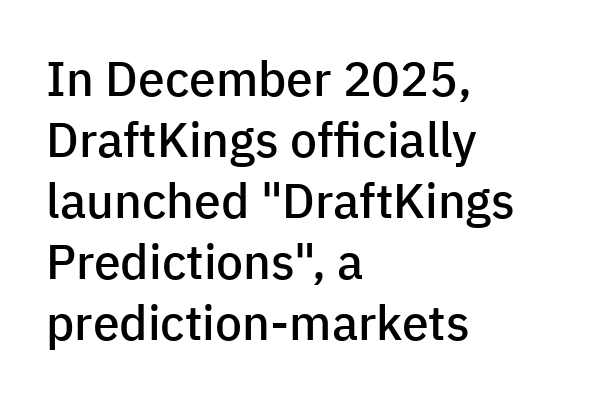
{"serif": "no", "italic": "no", "bold": "semi", "weight": "semibold", "width": "normal", "stroke_contrast": "low", "x_height": "medium", "monospaced": "no", "underline": "no", "align": "left", "line_spacing": "normal", "line_spacing_ratio": 1.27, "letter_spacing": "normal", "letter_spacing_em": 0.0, "glyph_px": 48}
